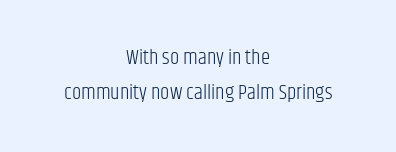
Q: Is the text bold? A: No.
Q: Is the text italic (slanted)? A: No, it is upright.
Q: Is the text underlined? A: No.
Q: How is the paragraph aligned? A: Centered.
Q: Is the spacing between letters normal or unusually wide? A: Normal.
Q: Is the spacing between lines tight, normal or loose? A: Normal.
